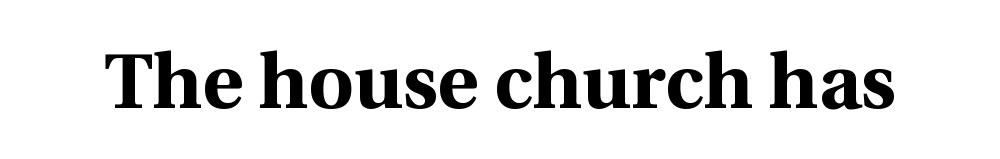
{"serif": "yes", "italic": "no", "bold": "yes", "weight": "bold", "width": "normal", "x_height": "medium", "monospaced": "no", "underline": "no", "letter_spacing": "normal", "letter_spacing_em": 0.0, "glyph_px": 78}
